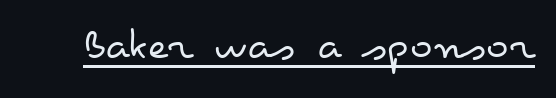
The image shows 47 px regular-weight, wide type, upright; set normal letter spacing, underlined; low stroke contrast and a small x-height.
